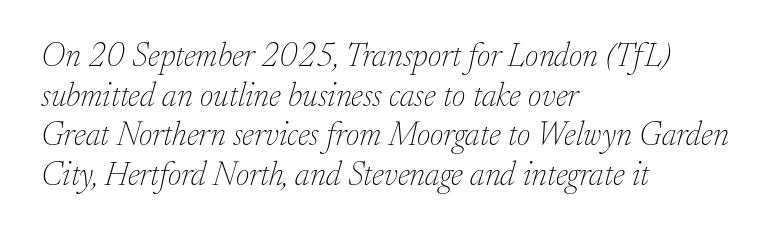
The image shows 33 px thin serif type, italic (leaning right); set left-aligned, line spacing 1.2x, normal letter spacing, not underlined; low stroke contrast and a small x-height.
